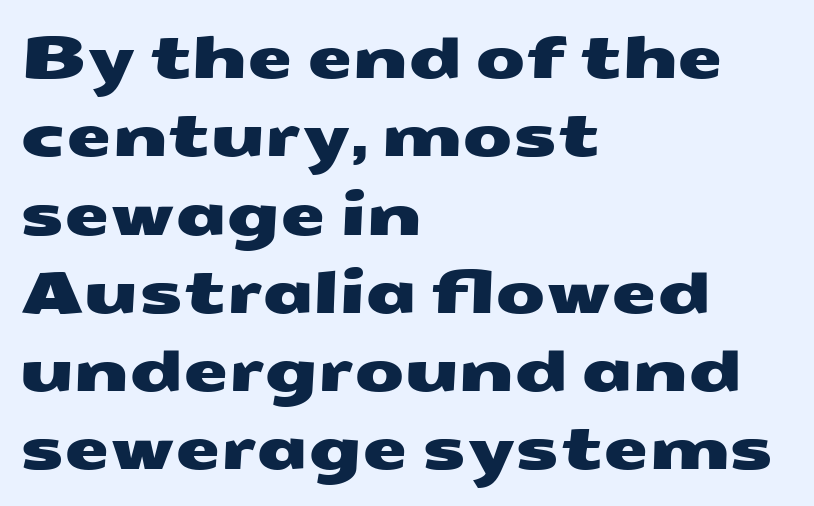
{"serif": "no", "width": "wide", "stroke_contrast": "medium", "x_height": "medium", "monospaced": "no", "underline": "no", "align": "left", "line_spacing": "normal", "line_spacing_ratio": 1.35, "letter_spacing": "normal", "letter_spacing_em": 0.0, "glyph_px": 58}
